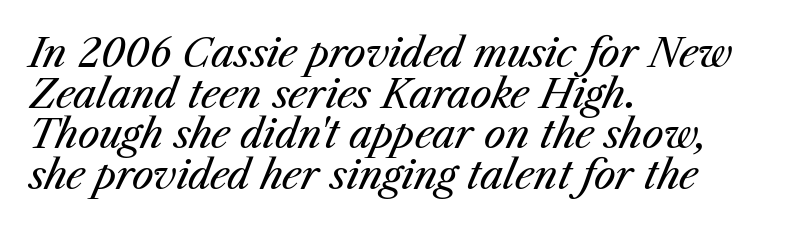
The image shows 39 px regular-weight type, italic (leaning right); set left-aligned, tight line spacing (1.04x), normal letter spacing, not underlined; medium stroke contrast and a medium x-height.
